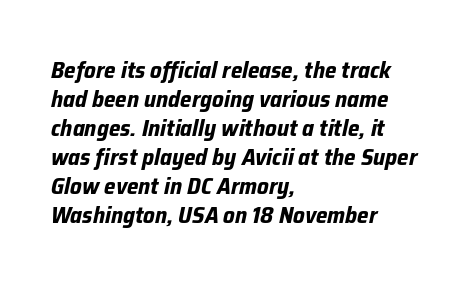
Q: Is the text bold? A: Yes.
Q: Is the text italic (slanted)? A: Yes, it leans right by about 12 degrees.
Q: Is the text underlined? A: No.
Q: How is the paragraph aligned? A: Left-aligned.
Q: Is the spacing between letters normal or unusually wide? A: Normal.
Q: Is the spacing between lines tight, normal or loose? A: Normal.
